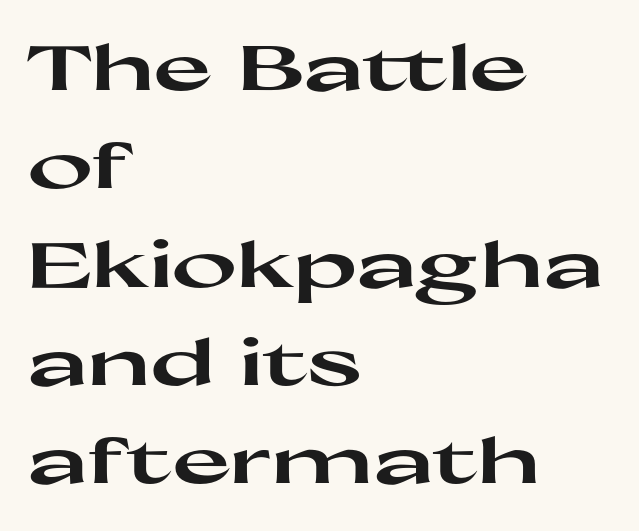
The image shows 63 px heavy, wide sans-serif type, upright; set left-aligned, normal line spacing (1.56x), normal letter spacing, not underlined; high stroke contrast and a medium x-height.
